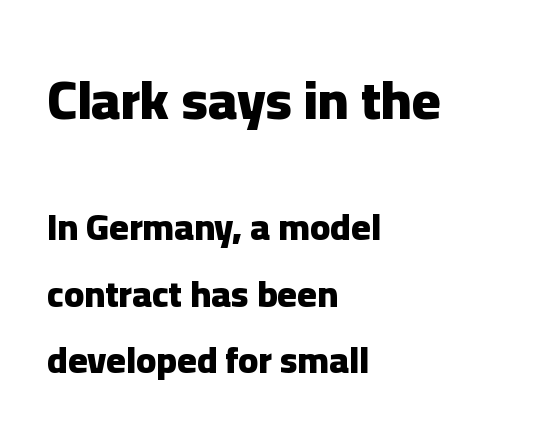
Q: Is the text bold? A: Yes.
Q: Is the text italic (slanted)? A: No, it is upright.
Q: Is the typeface a serif or a sans-serif typeface? A: Sans-serif.
Q: Is the text underlined? A: No.
Q: How is the paragraph aligned? A: Left-aligned.
Q: Is the spacing between letters normal or unusually wide? A: Normal.
Q: Which block of text is set in a larger size, the first (top) or the second (bottom)? A: The first (top) one.
Q: Width (condensed, normal, or wide)? A: Normal.
Q: Stroke contrast? A: Low.
Q: x-height? A: Medium.
Q: Monospaced? A: No.
